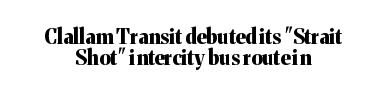
Q: Is the text bold? A: Yes.
Q: Is the text italic (slanted)? A: No, it is upright.
Q: Is the text underlined? A: No.
Q: How is the paragraph aligned? A: Centered.
Q: Is the spacing between letters normal or unusually wide? A: Normal.
Q: Is the spacing between lines tight, normal or loose? A: Tight.
